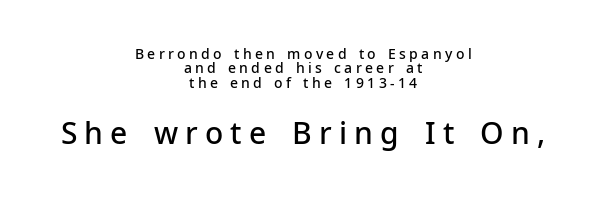
{"serif": "no", "italic": "no", "bold": "semi", "weight": "semibold", "width": "normal", "stroke_contrast": "low", "x_height": "medium", "monospaced": "no", "underline": "no", "align": "center", "line_spacing": "tight", "line_spacing_ratio": 1.03, "letter_spacing": "wide", "letter_spacing_em": 0.24, "larger_block": "second", "size_ratio": 2.14, "glyph_px": 30}
